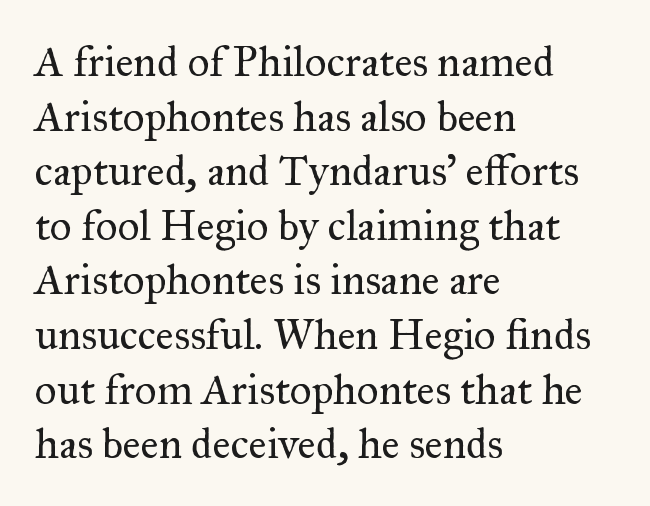
Line starts are locked; line ends wander. If you measured baseline to baseline, you'd find a middling distance. Each word holds together tightly as a unit, with standard inter-letter gaps. Is the type heavy? It reads as light-to-regular instead. This sample uses an upright cut, with every glyph sitting square on the baseline. Each letter keeps its own natural width here, so spacing adapts to shape.
